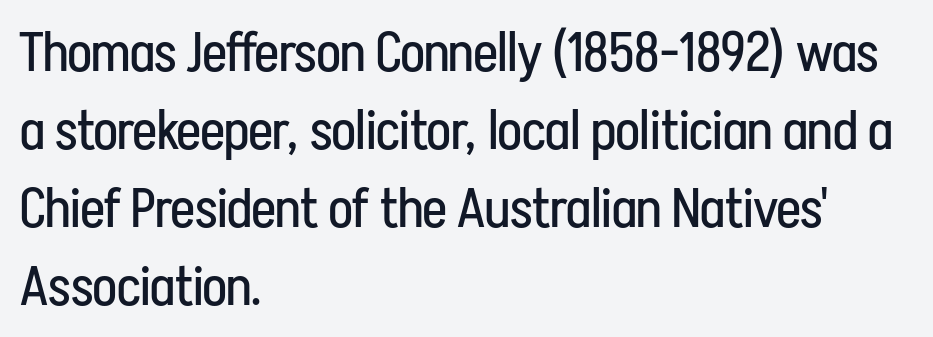
The image shows 56 px regular-weight, condensed sans-serif type, upright; set left-aligned, normal line spacing (1.39x), normal letter spacing, not underlined; low stroke contrast and a medium x-height.
